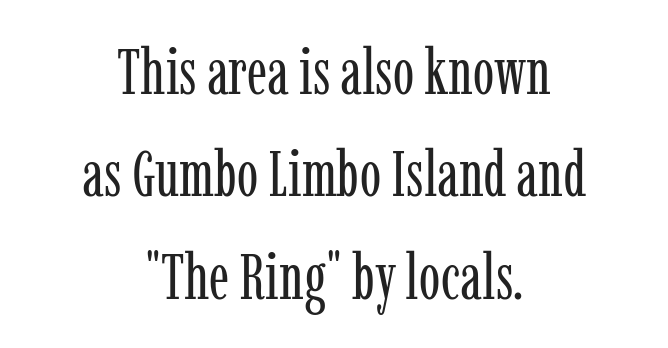
The image shows 64 px regular-weight, condensed serif type, upright; set centered, normal line spacing (1.6x), normal letter spacing, not underlined; low stroke contrast and a medium x-height.
